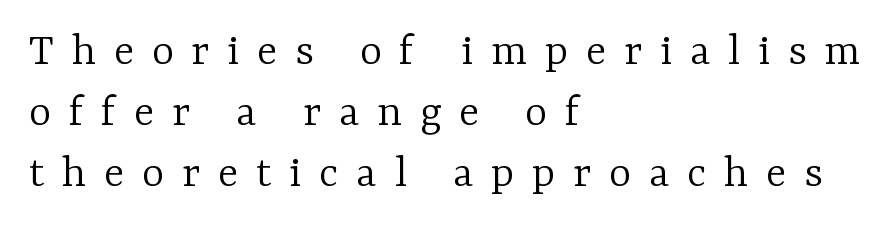
{"serif": "yes", "italic": "no", "bold": "no", "weight": "light", "width": "normal", "stroke_contrast": "low", "x_height": "medium", "monospaced": "no", "underline": "no", "align": "left", "line_spacing": "normal", "line_spacing_ratio": 1.3, "letter_spacing": "wide", "letter_spacing_em": 0.38, "glyph_px": 47}
